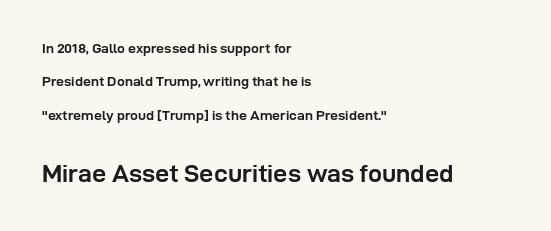
{"italic": "no", "bold": "yes", "underline": "no", "align": "left", "line_spacing": "loose", "line_spacing_ratio": 2.39, "letter_spacing": "normal", "letter_spacing_em": 0.0, "larger_block": "second", "size_ratio": 1.79, "glyph_px": 25}
